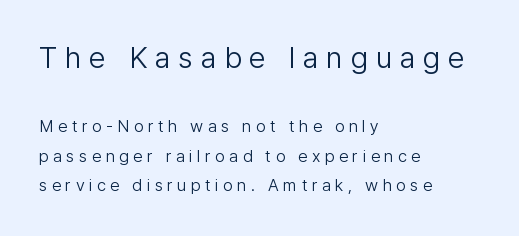
The image shows 30 px light sans-serif type, upright; set left-aligned, line spacing 1.74x, unusually wide letter spacing (+0.26 em), not underlined; the first (top) block is 1.76x larger; low stroke contrast and a medium x-height.
